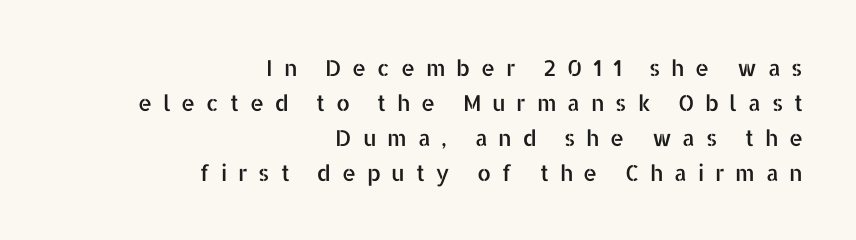
The image shows 22 px text type, upright; set right-aligned, normal line spacing (1.59x), unusually wide letter spacing (+0.49 em), not underlined.
